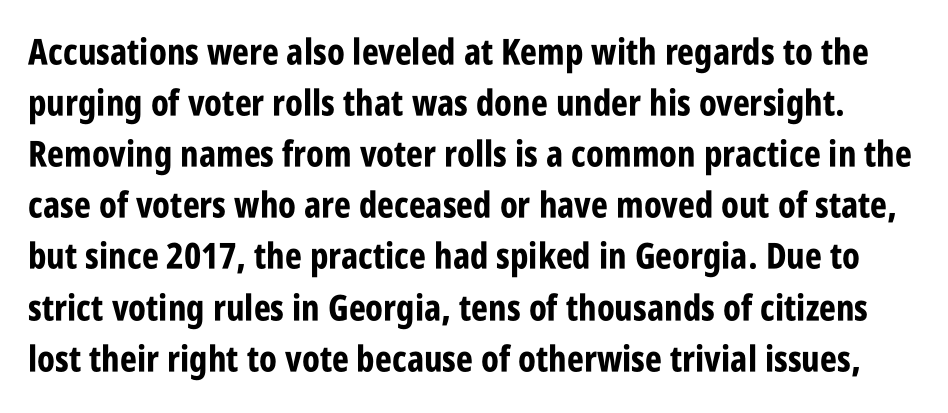
{"serif": "no", "italic": "no", "bold": "yes", "weight": "bold", "width": "condensed", "stroke_contrast": "low", "x_height": "large", "monospaced": "no", "underline": "no", "line_spacing": "normal", "line_spacing_ratio": 1.42, "letter_spacing": "normal", "letter_spacing_em": 0.0, "glyph_px": 36}
